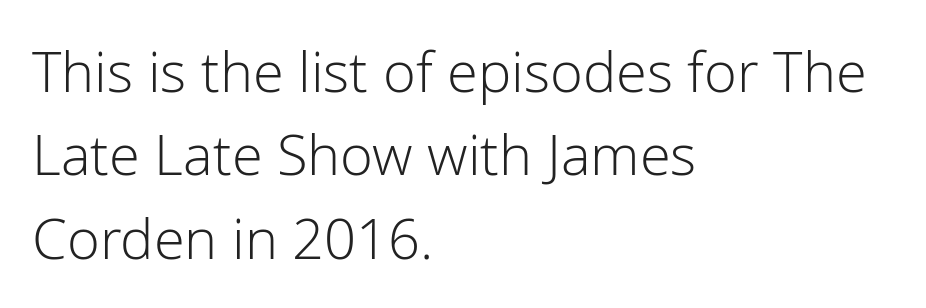
{"serif": "no", "italic": "no", "bold": "no", "weight": "light", "width": "normal", "stroke_contrast": "low", "x_height": "medium", "monospaced": "no", "underline": "no", "align": "left", "line_spacing": "normal", "line_spacing_ratio": 1.49, "letter_spacing": "normal", "letter_spacing_em": 0.0, "glyph_px": 56}
